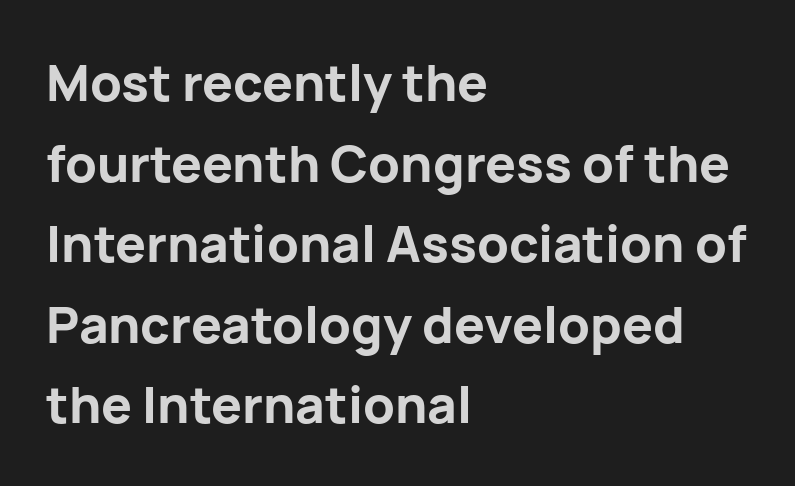
Letters rest on an invisible, unmarked baseline. How heavy is the stroke? Heavy — this is a bold. Line starts are locked; line ends wander. The letters advance in unequal steps, a hallmark of proportional type.
